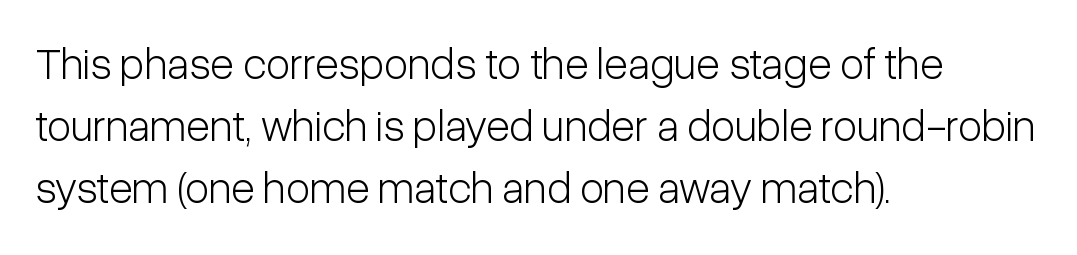
The image shows 44 px light, condensed sans-serif type, upright; set left-aligned, normal line spacing (1.41x), normal letter spacing, not underlined; low stroke contrast and a medium x-height.
